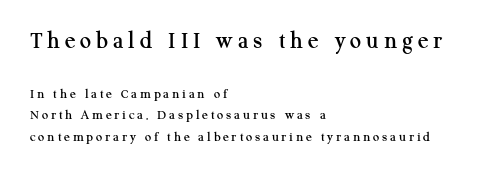
{"italic": "no", "underline": "no", "align": "left", "line_spacing": "normal", "line_spacing_ratio": 1.52, "letter_spacing": "wide", "letter_spacing_em": 0.2, "larger_block": "first", "size_ratio": 1.79, "glyph_px": 25}
